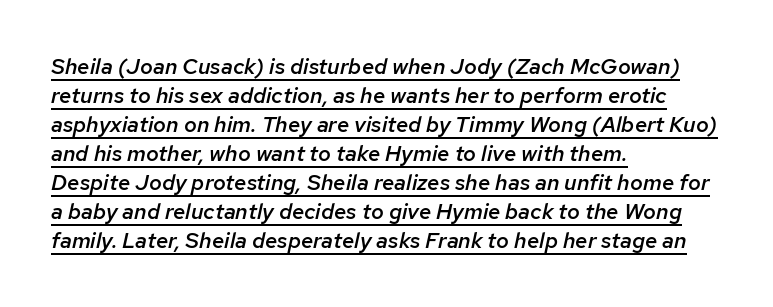
Q: Is the text bold? A: Semi-bold.
Q: Is the text italic (slanted)? A: Yes, it leans right by about 12 degrees.
Q: Is the text underlined? A: Yes.
Q: How is the paragraph aligned? A: Left-aligned.
Q: Is the spacing between letters normal or unusually wide? A: Normal.
Q: Is the spacing between lines tight, normal or loose? A: Normal.
